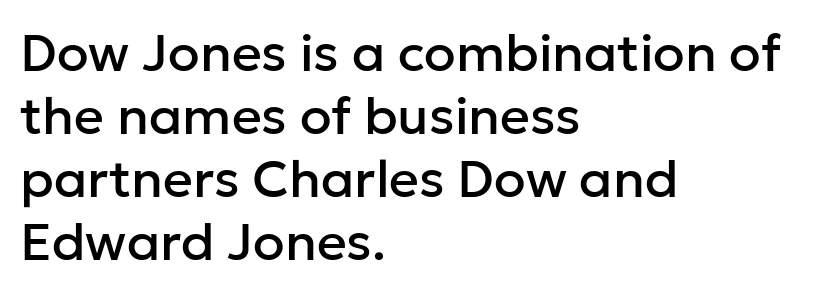
Here the designer chose a conventional face with non-uniform glyph widths. The designer went with a sans here, leaving each stem footless. Unmarked baselines from the first word to the last. Leftover space on each line is placed entirely after the last word.
